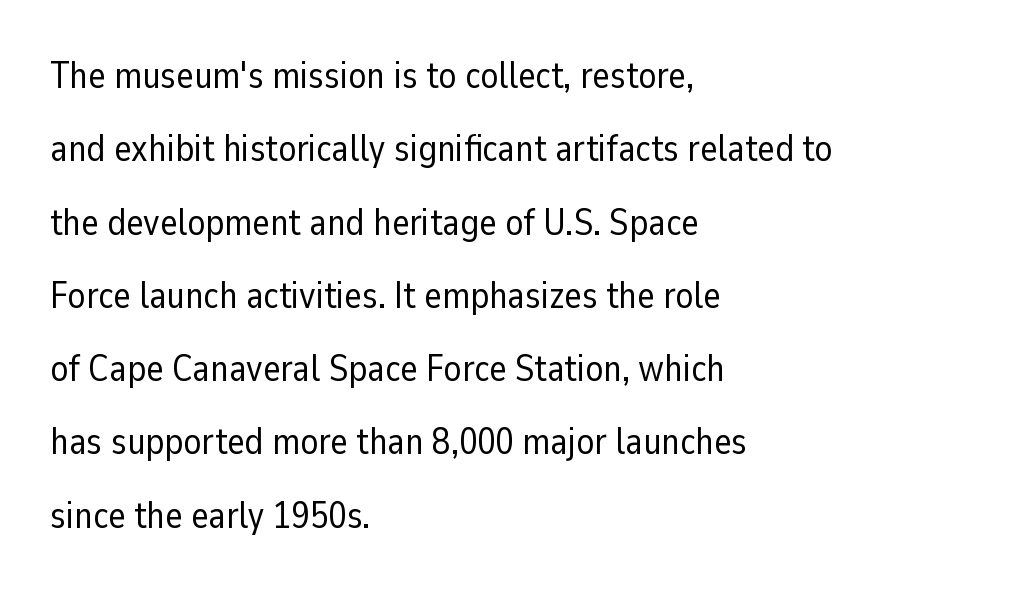
{"serif": "no", "italic": "no", "bold": "no", "weight": "regular", "width": "normal", "stroke_contrast": "low", "x_height": "medium", "monospaced": "no", "underline": "no", "align": "left", "line_spacing": "loose", "line_spacing_ratio": 1.98, "letter_spacing": "normal", "letter_spacing_em": 0.0, "glyph_px": 37}
